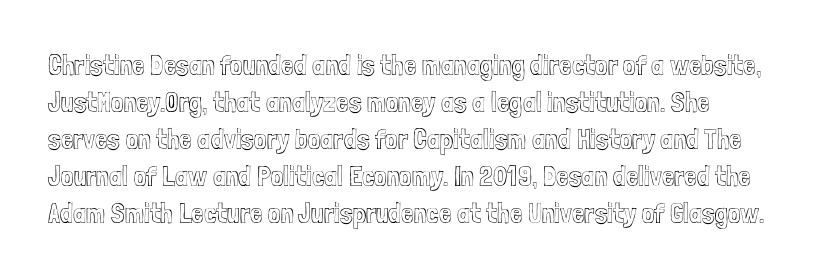
Tracking value appears to be zero — textbook default spacing. No italicization has been applied; the sample stays upright. Varying glyph widths throughout — classic text-font behaviour. Each new line begins a customary step beneath the previous one.
